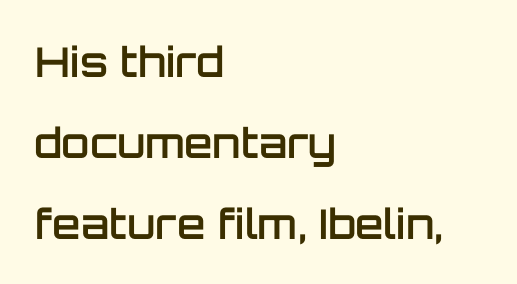
The image shows 41 px semibold sans-serif type, upright; set left-aligned, loose line spacing (1.97x), normal letter spacing, not underlined; low stroke contrast and a large x-height.
